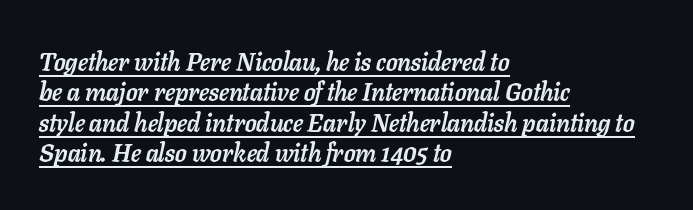
Q: Is the text bold? A: Yes.
Q: Is the text italic (slanted)? A: Yes, it leans right by about 11 degrees.
Q: Is the text underlined? A: Yes.
Q: How is the paragraph aligned? A: Left-aligned.
Q: Is the spacing between letters normal or unusually wide? A: Normal.
